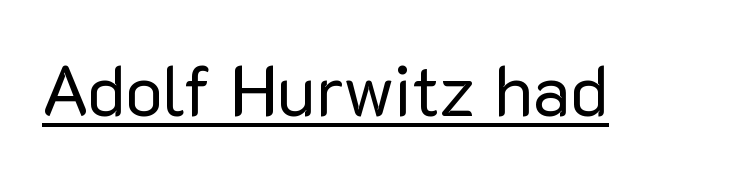
Q: Is the text bold? A: No.
Q: Is the text italic (slanted)? A: No, it is upright.
Q: Is the typeface a serif or a sans-serif typeface? A: Sans-serif.
Q: Is the text underlined? A: Yes.
Q: Is the spacing between letters normal or unusually wide? A: Normal.
Q: Width (condensed, normal, or wide)? A: Normal.
Q: Stroke contrast? A: Low.
Q: x-height? A: Medium.
Q: Monospaced? A: No.
